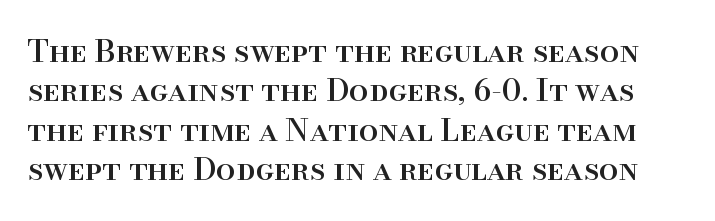
Baseline-to-baseline distance is the conventional proportion of letter height. Every stem runs plumb, perpendicular to the baseline. Here the designer chose a conventional face with non-uniform glyph widths. Students, note that the glyphs here touch the page at normal intervals. Letters rest on an invisible, unmarked baseline.
